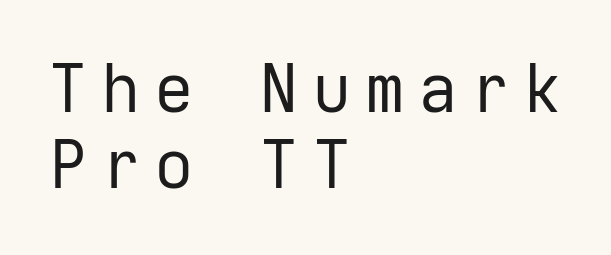
Q: Is the text bold? A: No.
Q: Is the text italic (slanted)? A: No, it is upright.
Q: Is the typeface a serif or a sans-serif typeface? A: Sans-serif.
Q: Is the text underlined? A: No.
Q: How is the paragraph aligned? A: Left-aligned.
Q: Is the spacing between letters normal or unusually wide? A: Unusually wide.
Q: Is the spacing between lines tight, normal or loose? A: Tight.
Q: Width (condensed, normal, or wide)? A: Normal.
Q: Stroke contrast? A: Low.
Q: x-height? A: Medium.
